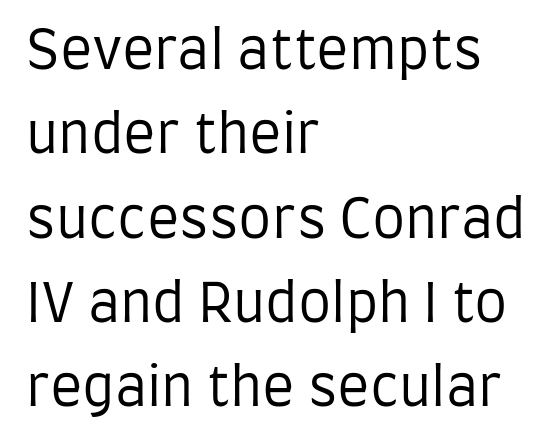
{"serif": "no", "italic": "no", "bold": "no", "weight": "regular", "width": "condensed", "stroke_contrast": "low", "x_height": "large", "monospaced": "no", "underline": "no", "align": "left", "line_spacing": "normal", "line_spacing_ratio": 1.59, "letter_spacing": "normal", "letter_spacing_em": 0.0, "glyph_px": 53}
